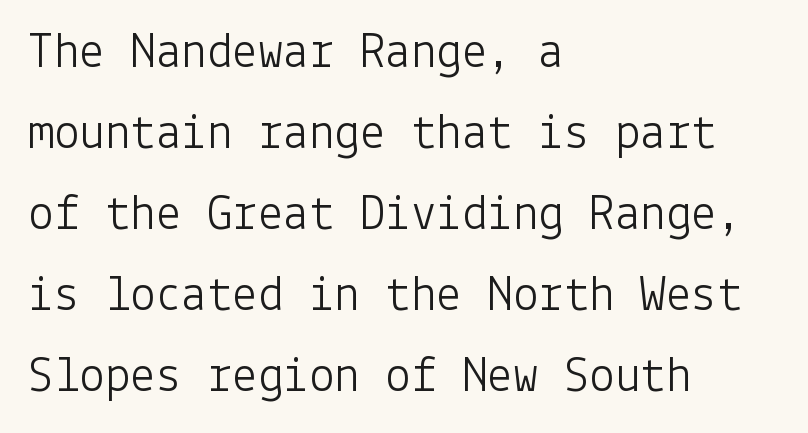
Q: Is the text bold? A: No.
Q: Is the text italic (slanted)? A: No, it is upright.
Q: Is the typeface a serif or a sans-serif typeface? A: Sans-serif.
Q: Is the text underlined? A: No.
Q: How is the paragraph aligned? A: Left-aligned.
Q: Is the spacing between letters normal or unusually wide? A: Normal.
Q: Is the spacing between lines tight, normal or loose? A: Normal.
Q: Width (condensed, normal, or wide)? A: Normal.
Q: Stroke contrast? A: Low.
Q: x-height? A: Medium.
